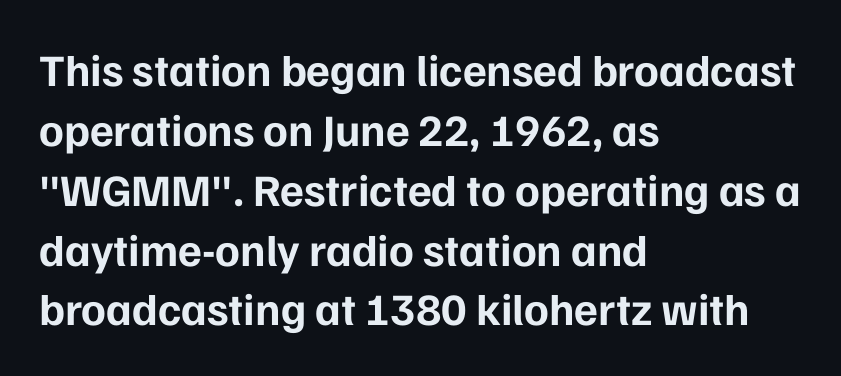
The image shows 45 px bold sans-serif type, upright; set left-aligned, normal line spacing (1.33x), normal letter spacing, not underlined; low stroke contrast and a medium x-height.
